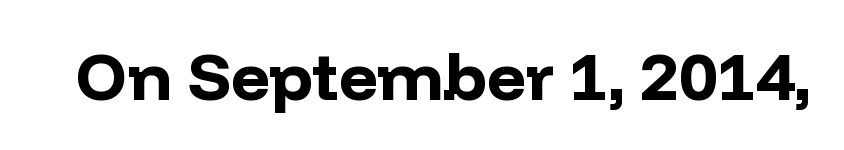
Q: Is the text bold? A: Yes.
Q: Is the text italic (slanted)? A: No, it is upright.
Q: Is the typeface a serif or a sans-serif typeface? A: Sans-serif.
Q: Is the text underlined? A: No.
Q: Is the spacing between letters normal or unusually wide? A: Normal.
Q: Width (condensed, normal, or wide)? A: Normal.
Q: Stroke contrast? A: Low.
Q: x-height? A: Medium.
Q: Monospaced? A: No.
